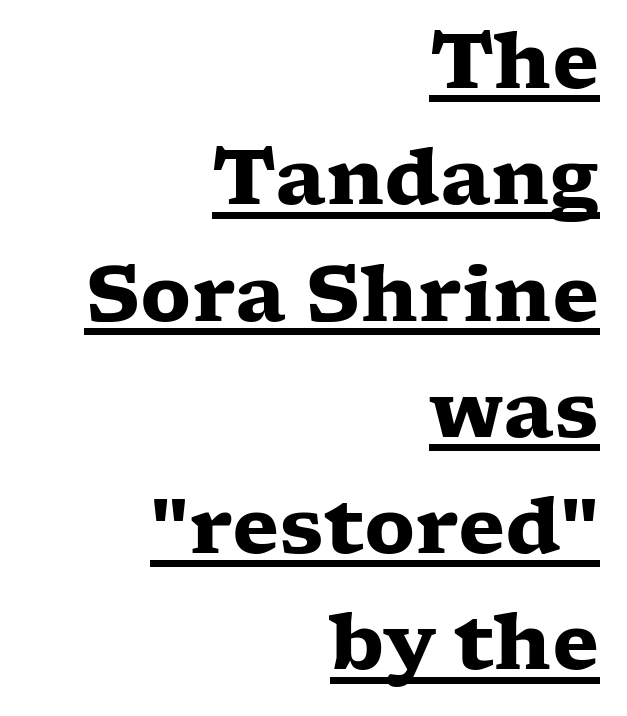
Q: Is the text bold? A: Yes.
Q: Is the text italic (slanted)? A: No, it is upright.
Q: Is the typeface a serif or a sans-serif typeface? A: Serif.
Q: Is the text underlined? A: Yes.
Q: How is the paragraph aligned? A: Right-aligned.
Q: Is the spacing between letters normal or unusually wide? A: Normal.
Q: Is the spacing between lines tight, normal or loose? A: Normal.
Q: Width (condensed, normal, or wide)? A: Wide.
Q: Stroke contrast? A: Low.
Q: x-height? A: Medium.
Q: Monospaced? A: No.
